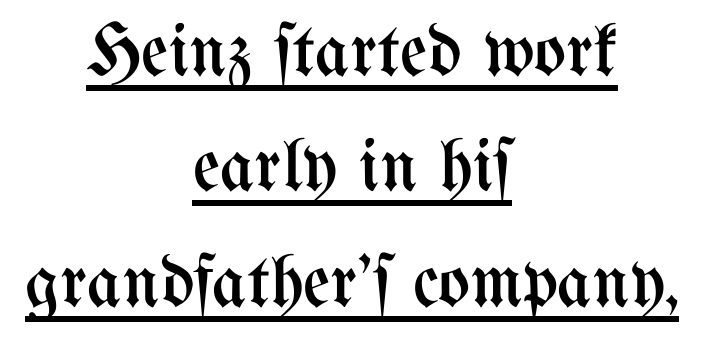
Nothing unusual about the tracking: characters are spaced as the font intends. The lettering is marked with a stroke running underneath it. The face looks like a standard text weight, possibly lighter. Is there much room between lines? A standard amount, neither cramped nor airy.
